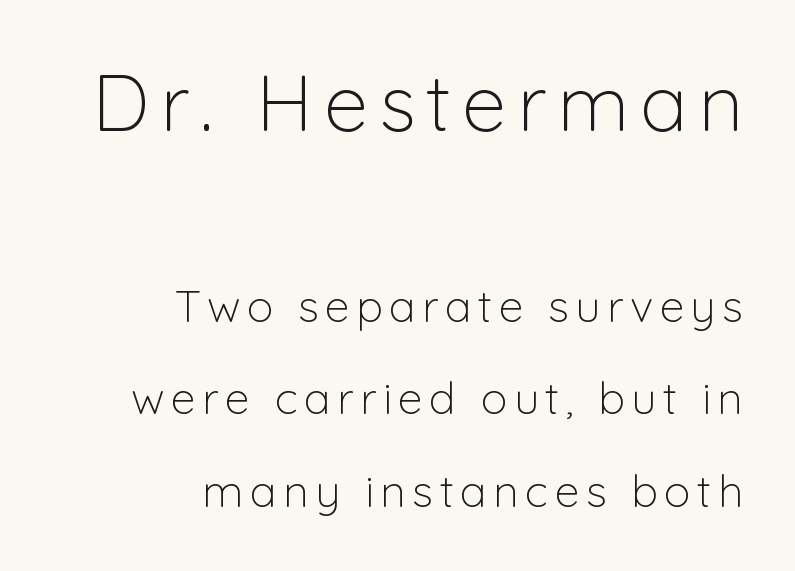
The image shows 79 px light sans-serif type, upright; set right-aligned, loose line spacing (2.05x), not underlined; the first (top) block is 1.76x larger; low stroke contrast and a medium x-height.
